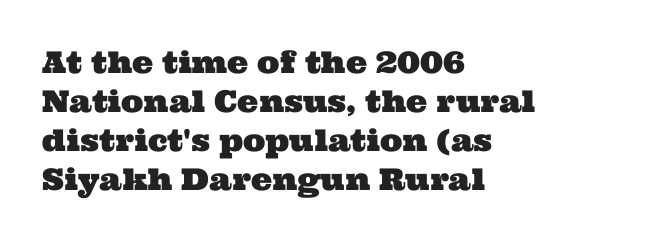
The image shows 30 px wide serif type; set left-aligned, normal line spacing (1.3x), normal letter spacing, not underlined; medium stroke contrast and a medium x-height.
